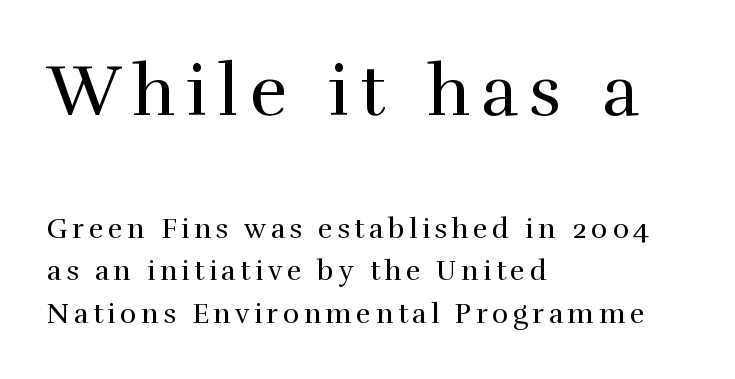
The image shows 71 px regular-weight serif type, upright; set left-aligned, normal line spacing (1.51x), not underlined; the first (top) block is 2.54x larger; high stroke contrast and a medium x-height.
